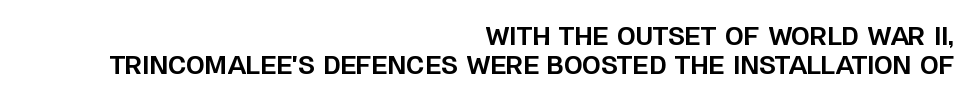
Check the space under the baseline: it is left empty. These lines are set flush right with a ragged left edge. The letters are bold, with thick, heavy strokes. The face used here is rendered with its standard letterfit. The letters stand straight up with perfectly vertical stems.
